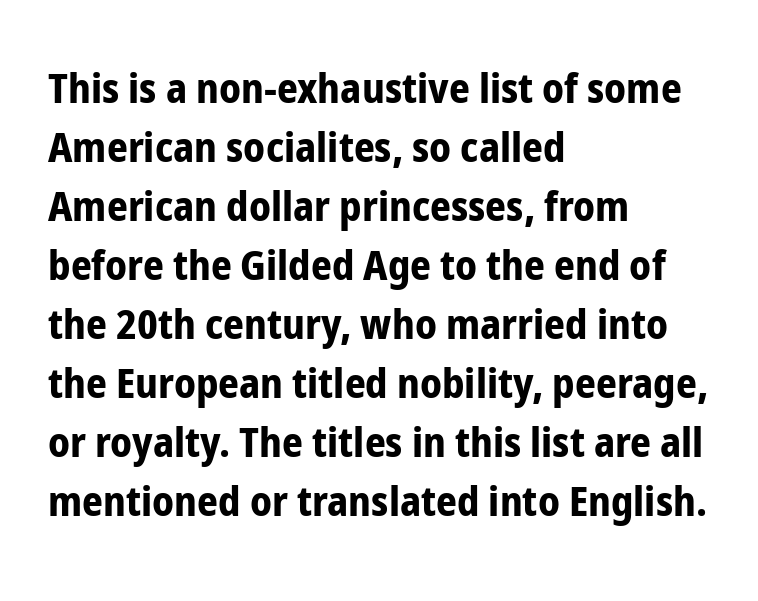
Q: Is the text bold? A: Yes.
Q: Is the text italic (slanted)? A: No, it is upright.
Q: Is the typeface a serif or a sans-serif typeface? A: Sans-serif.
Q: Is the text underlined? A: No.
Q: How is the paragraph aligned? A: Left-aligned.
Q: Is the spacing between letters normal or unusually wide? A: Normal.
Q: Is the spacing between lines tight, normal or loose? A: Normal.
Q: Width (condensed, normal, or wide)? A: Condensed.
Q: Stroke contrast? A: Low.
Q: x-height? A: Medium.
Q: Monospaced? A: No.
